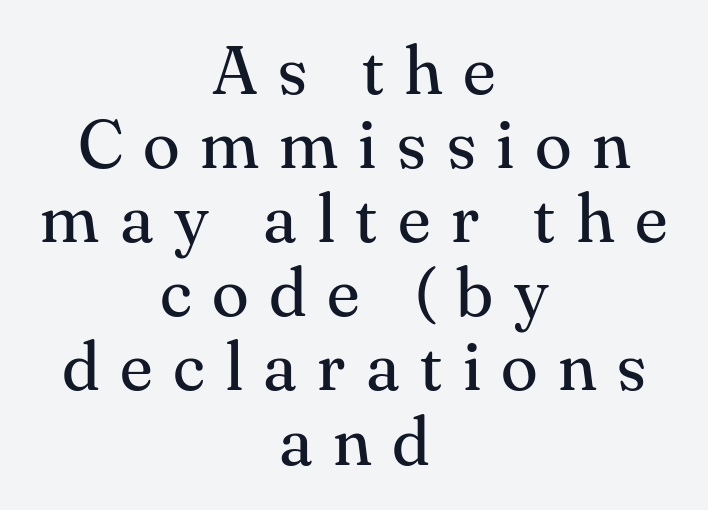
The specimen reads as upright at a glance. Letters have the restrained weight of plain body copy at most. Casual observation: everything's sitting right in the middle. Quick note: underline off. Each new line begins almost immediately beneath the previous one. Stroke terminals: seriffed.
